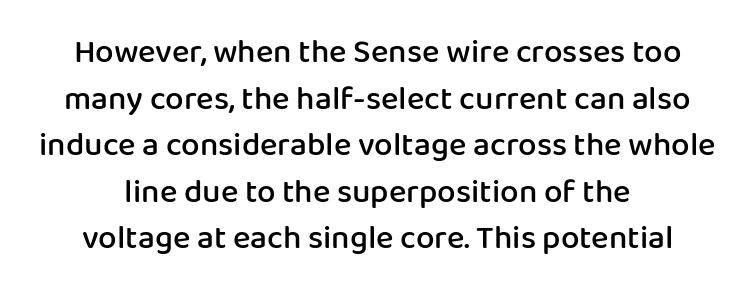
The image shows 33 px semibold sans-serif type, upright; set centered, normal line spacing (1.41x), normal letter spacing, not underlined; low stroke contrast and a medium x-height.
